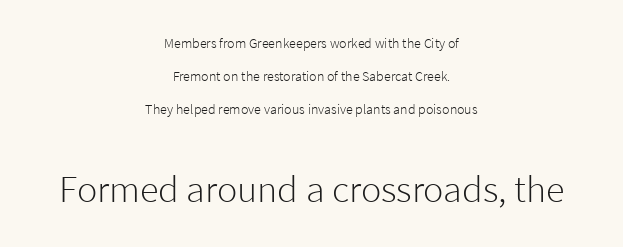
The image shows 38 px light sans-serif type, upright; set centered, loose line spacing (2.36x), normal letter spacing, not underlined; the second (bottom) block is 2.71x larger; low stroke contrast and a medium x-height.
